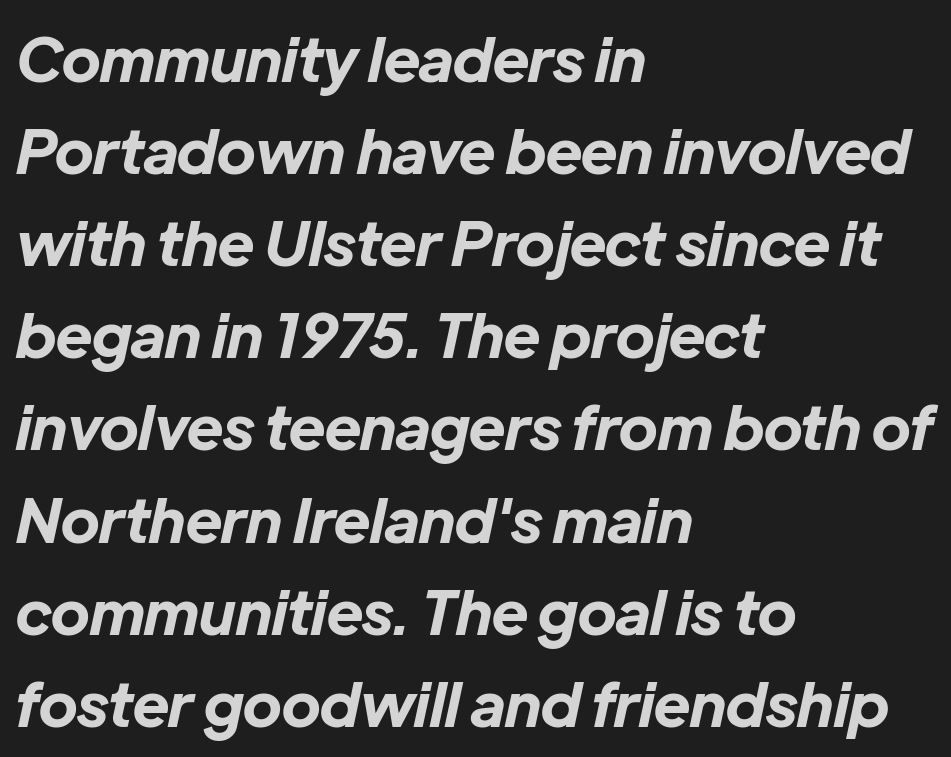
The image shows 61 px bold type, italic (leaning right); set left-aligned, normal line spacing (1.51x), normal letter spacing, not underlined; low stroke contrast and a medium x-height.
